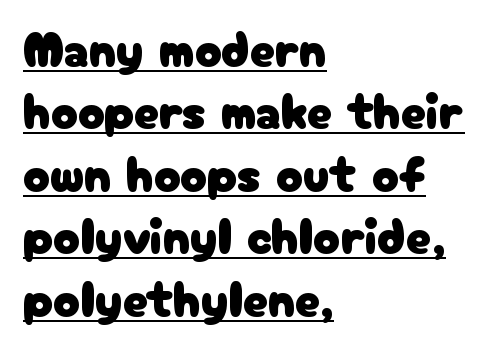
The image shows 50 px sans-serif type, upright; set left-aligned, normal line spacing (1.25x), normal letter spacing, underlined; low stroke contrast and a medium x-height.
